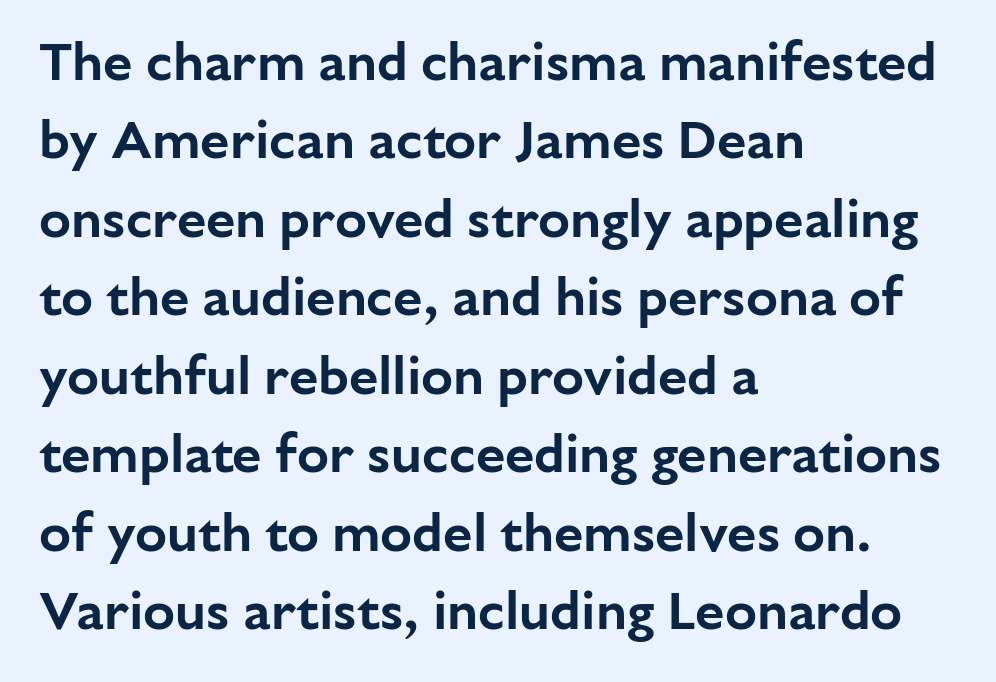
The image shows 53 px sans-serif type, upright; set left-aligned, normal line spacing (1.48x), normal letter spacing, not underlined; low stroke contrast and a medium x-height.
